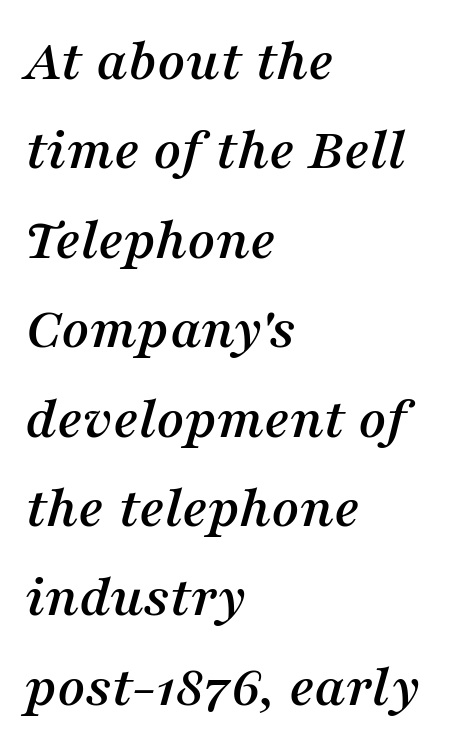
Look at the tracking — it's just the regular setting, nothing added. Baseline-to-baseline distance is the conventional proportion of letter height. The paragraph shown leans on its left margin. Is this a fixed-width face? No — the glyphs have proportional, varying widths.
